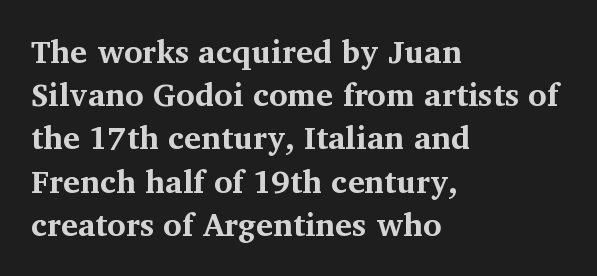
Q: Is the text bold? A: Yes.
Q: Is the text italic (slanted)? A: No, it is upright.
Q: Is the typeface a serif or a sans-serif typeface? A: Serif.
Q: Is the text underlined? A: No.
Q: How is the paragraph aligned? A: Left-aligned.
Q: Is the spacing between letters normal or unusually wide? A: Normal.
Q: Is the spacing between lines tight, normal or loose? A: Normal.
Q: Width (condensed, normal, or wide)? A: Normal.
Q: Stroke contrast? A: Medium.
Q: x-height? A: Medium.
Q: Monospaced? A: No.
